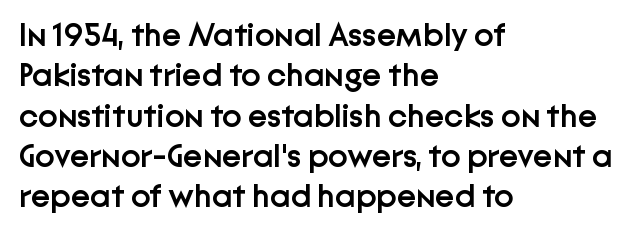
The image shows 33 px semibold sans-serif type, upright; set left-aligned, line spacing 1.22x, normal letter spacing, not underlined; low stroke contrast and a medium x-height.
